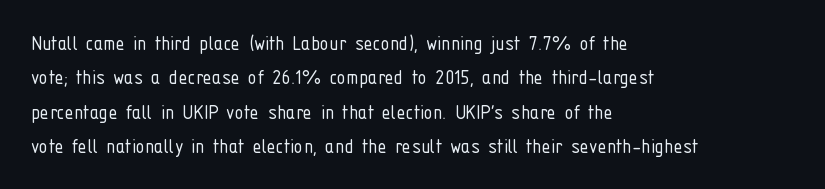
The vertical gap from one line to the next is medium. These lines were composed using upright roman letters. Horizontal alignment here is leftward, the default for most running prose. The gaps between neighbouring characters are ordinary and unremarkable. Weight: regular or lighter.
